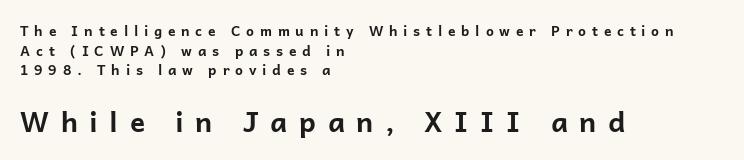
Q: Is the text bold? A: Yes.
Q: Is the text italic (slanted)? A: No, it is upright.
Q: Is the typeface a serif or a sans-serif typeface? A: Sans-serif.
Q: Is the text underlined? A: No.
Q: How is the paragraph aligned? A: Left-aligned.
Q: Is the spacing between letters normal or unusually wide? A: Unusually wide.
Q: Is the spacing between lines tight, normal or loose? A: Normal.
Q: Which block of text is set in a larger size, the first (top) or the second (bottom)? A: The second (bottom) one.
Q: Width (condensed, normal, or wide)? A: Normal.
Q: Stroke contrast? A: Low.
Q: x-height? A: Medium.
Q: Monospaced? A: No.
